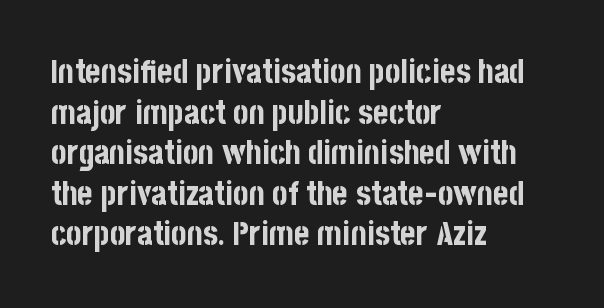
Tracking here is standard; glyphs follow each other at the usual distance. Check where the strokes stop: nothing finishes them off — pure sans. Here the designer chose a conventional face with non-uniform glyph widths. The font's upright variant was chosen for this text. Line beginnings align vertically; line endings do not.
